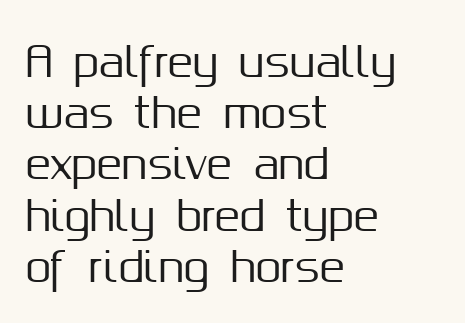
Q: Is the text italic (slanted)? A: No, it is upright.
Q: Is the typeface a serif or a sans-serif typeface? A: Sans-serif.
Q: Is the text underlined? A: No.
Q: How is the paragraph aligned? A: Left-aligned.
Q: Is the spacing between letters normal or unusually wide? A: Normal.
Q: Width (condensed, normal, or wide)? A: Normal.
Q: Stroke contrast? A: Medium.
Q: x-height? A: Medium.
Q: Monospaced? A: No.
